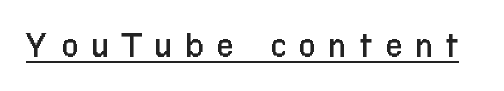
{"serif": "no", "italic": "no", "bold": "no", "weight": "regular", "width": "condensed", "stroke_contrast": "low", "x_height": "medium", "monospaced": "no", "underline": "yes", "letter_spacing": "wide", "letter_spacing_em": 0.33, "glyph_px": 38}
